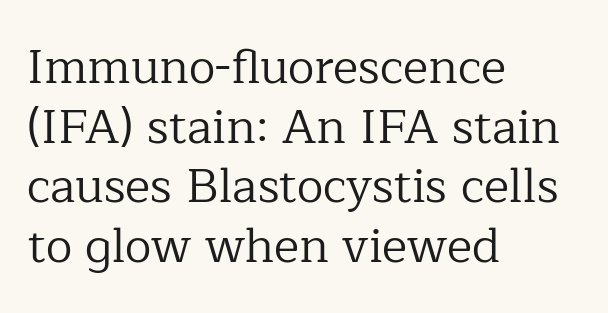
The image shows 48 px regular-weight serif type, upright; set left-aligned, line spacing 1.24x, normal letter spacing, not underlined; low stroke contrast and a medium x-height.
